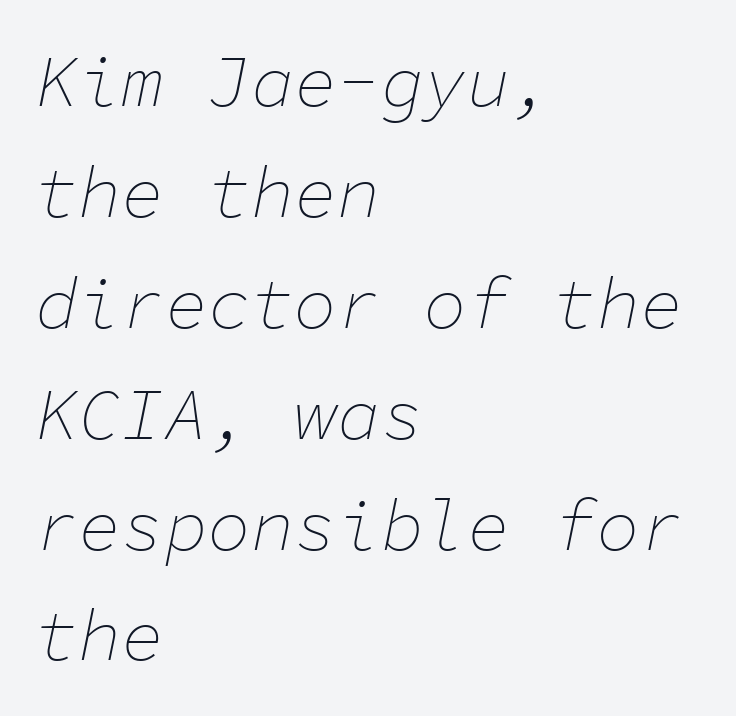
{"italic": "yes", "lean": "right", "slant_degrees": 11, "bold": "no", "weight": "thin", "width": "normal", "stroke_contrast": "low", "x_height": "medium", "monospaced": "yes", "underline": "no", "align": "left", "line_spacing": "normal", "line_spacing_ratio": 1.54, "letter_spacing": "normal", "letter_spacing_em": 0.0, "glyph_px": 72}
